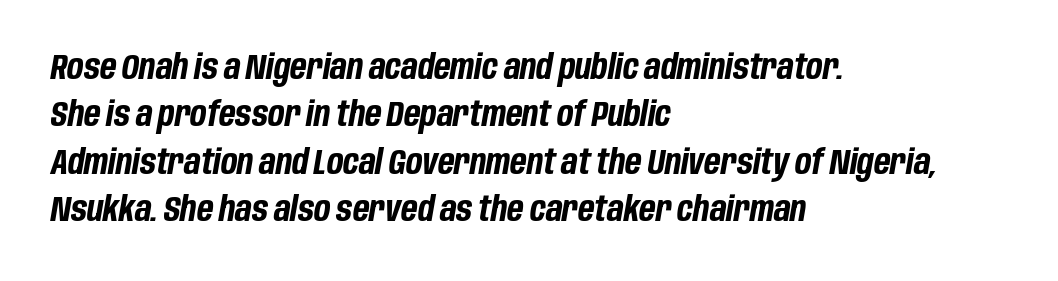
This sample has the flowing, uneven cadence of proportional lettering. The gap between lines stays unmarked. Horizontal bands of white between lines are of average thickness. Letter spacing: default.
